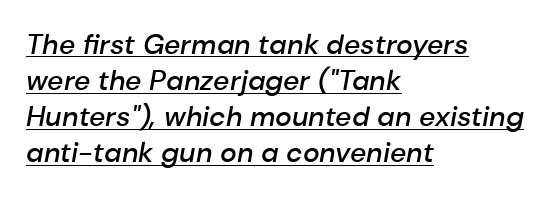
The image shows 28 px semibold type, italic (leaning right); set left-aligned, normal line spacing (1.29x), normal letter spacing, underlined; low stroke contrast and a medium x-height.
